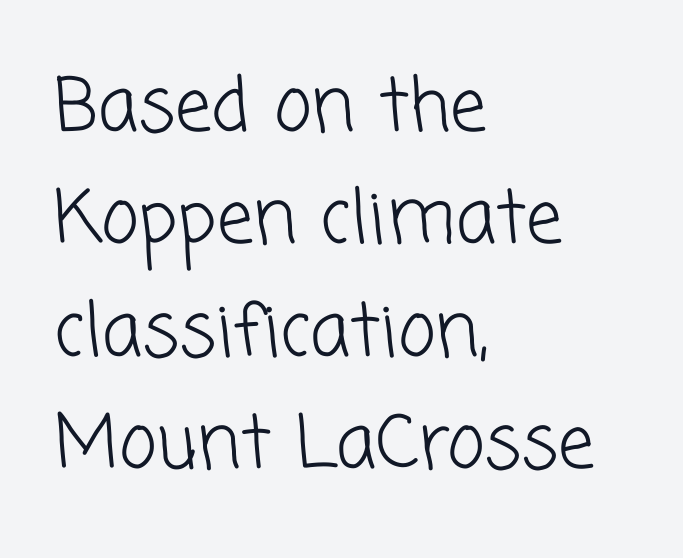
The face used here is proportionally spaced, like ordinary book or web type. The paragraph has a hard left edge and a soft right edge. The glyphs are unaccompanied by any horizontal stroke below them. In terms of leading, this rendering sits right in the middle. The letters carry no serifs — their stems end cleanly without finishing strokes. The strokes carry an ordinary text weight at most.
